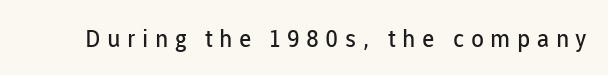
Q: Is the text bold? A: No.
Q: Is the text italic (slanted)? A: No, it is upright.
Q: Is the text underlined? A: No.
Q: Is the spacing between letters normal or unusually wide? A: Unusually wide.
